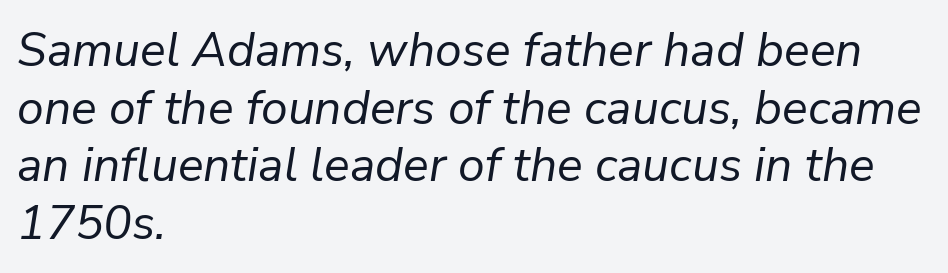
{"italic": "yes", "lean": "right", "slant_degrees": 9, "bold": "no", "weight": "regular", "width": "normal", "stroke_contrast": "low", "x_height": "medium", "monospaced": "no", "underline": "no", "align": "left", "line_spacing_ratio": 1.2, "letter_spacing": "normal", "letter_spacing_em": 0.0, "glyph_px": 48}
